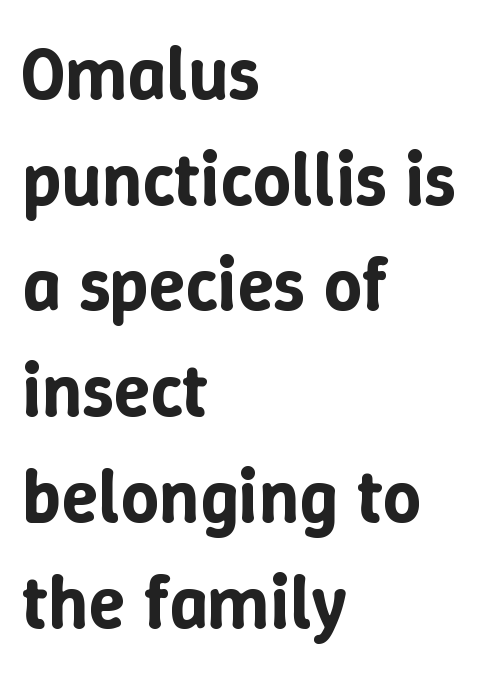
The rows are spaced the way most documents space them. Varying glyph widths throughout — classic text-font behaviour. Letter spacing: default. Quick note: underline off. Left-aligned paragraph, ragged on the right.
